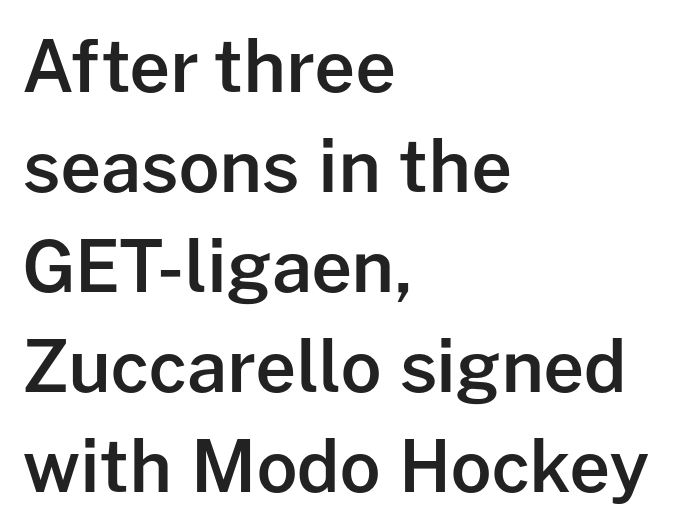
The image shows 71 px semibold sans-serif type, upright; set left-aligned, normal line spacing (1.41x), normal letter spacing, not underlined; low stroke contrast and a medium x-height.
